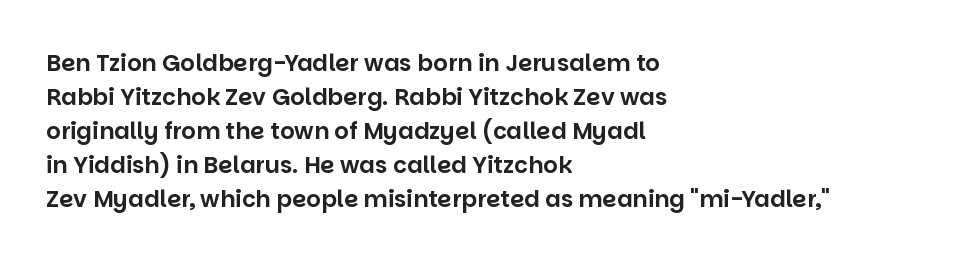
The image shows 23 px text type, upright; set left-aligned, normal line spacing (1.48x), normal letter spacing, not underlined.
